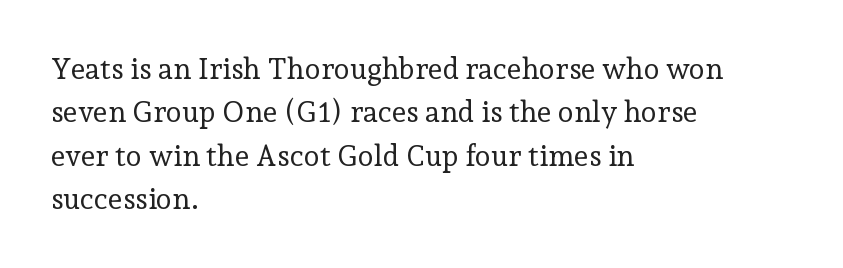
Q: Is the text bold? A: No.
Q: Is the text italic (slanted)? A: No, it is upright.
Q: Is the typeface a serif or a sans-serif typeface? A: Serif.
Q: Is the text underlined? A: No.
Q: How is the paragraph aligned? A: Left-aligned.
Q: Is the spacing between letters normal or unusually wide? A: Normal.
Q: Is the spacing between lines tight, normal or loose? A: Normal.
Q: Width (condensed, normal, or wide)? A: Normal.
Q: Stroke contrast? A: Low.
Q: x-height? A: Medium.
Q: Monospaced? A: No.
